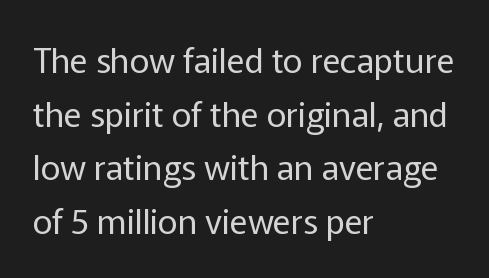
Evenly set lines give the paragraph a standard silhouette. Students, note that the glyphs here touch the page at normal intervals. Type without underlining. The strokes are not fattened; the text isn't bold. Proportional: the letters do not fall into vertical columns. This is roman type, the default non-slanted kind.
